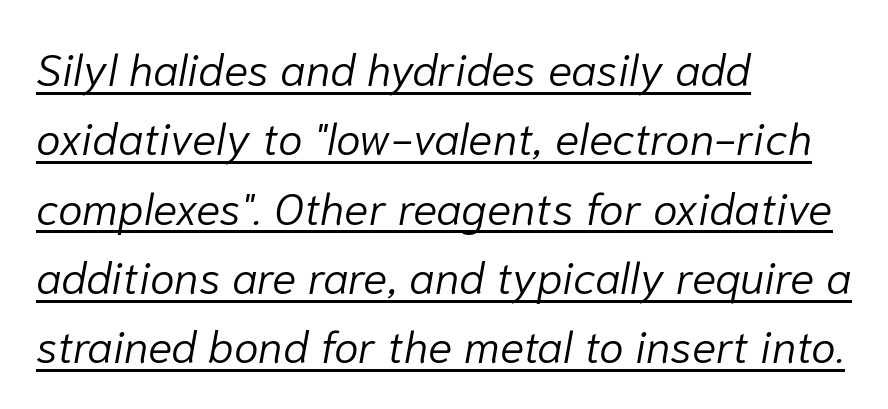
Notice how a bar underscores the lettering throughout. A typesetter would call this proportional, since set widths differ per character. In terms of posture, this sample is oblique. Interline gaps are of average width in this sample.
